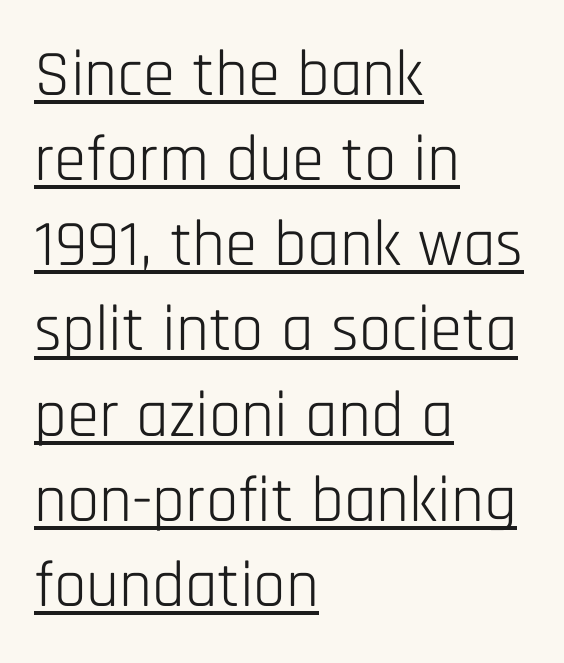
Every word sits above its own underline. The space between consecutive lines is moderate. Here the designer chose a conventional face with non-uniform glyph widths. A sans-serif font was chosen for this passage.
